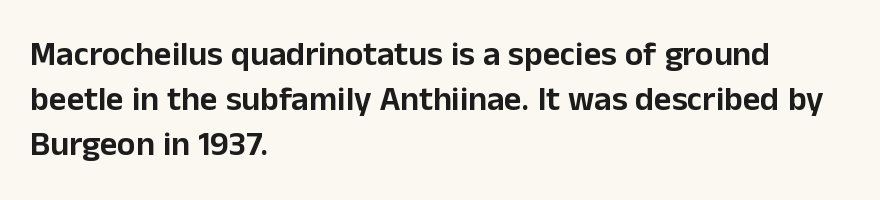
{"serif": "no", "italic": "no", "width": "normal", "stroke_contrast": "low", "x_height": "medium", "monospaced": "no", "underline": "no", "align": "left", "line_spacing": "normal", "line_spacing_ratio": 1.32, "letter_spacing": "normal", "letter_spacing_em": 0.0, "glyph_px": 34}
